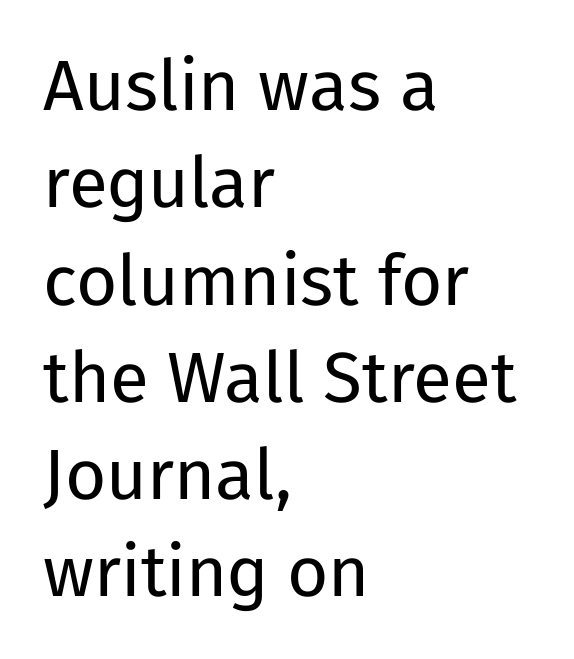
{"serif": "no", "italic": "no", "bold": "no", "weight": "regular", "width": "normal", "stroke_contrast": "low", "x_height": "medium", "monospaced": "no", "underline": "no", "align": "left", "line_spacing": "normal", "line_spacing_ratio": 1.37, "letter_spacing": "normal", "letter_spacing_em": 0.0, "glyph_px": 71}
